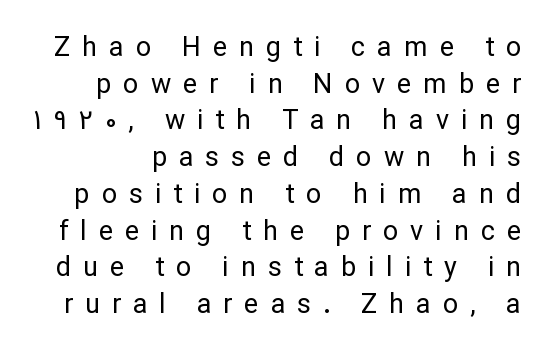
The letters stand upright; this is a roman face. The tracking reads as deliberately expanded to a designer's eye. No extra ink here — the face is not bold. Rows of type keep a routine distance in the vertical direction.
